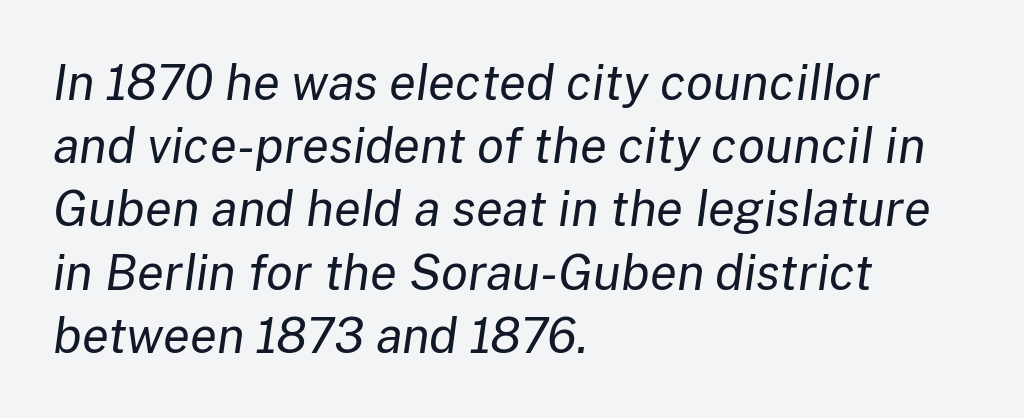
The image shows 49 px regular-weight type, italic (leaning right); set left-aligned, normal line spacing (1.29x), normal letter spacing, not underlined; low stroke contrast and a medium x-height.
